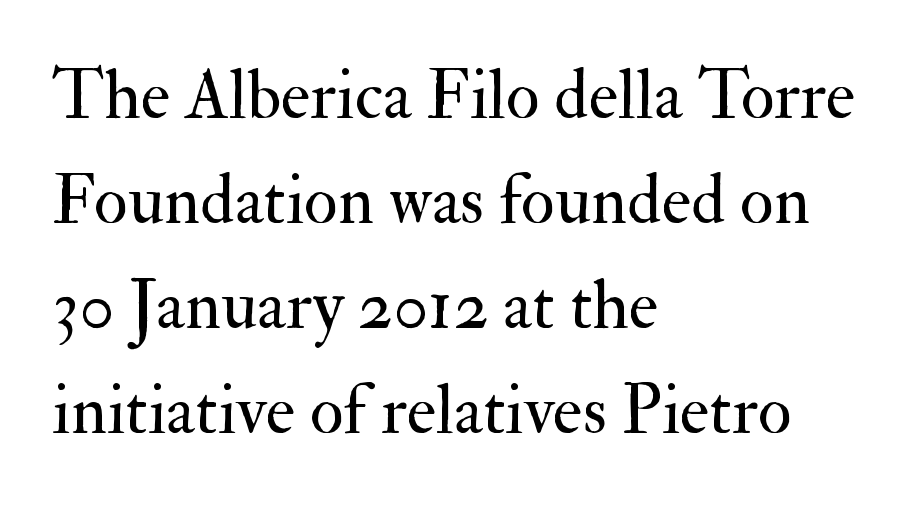
The passage shown is typed in a proportional face where columns would drift. The rag falls on the right side of this text block. Posture: vertical. Caption: standard tracking, unaltered. Summary of vertical rhythm: regular, with standard interline spacing. The zone under the glyphs is completely vacant.
